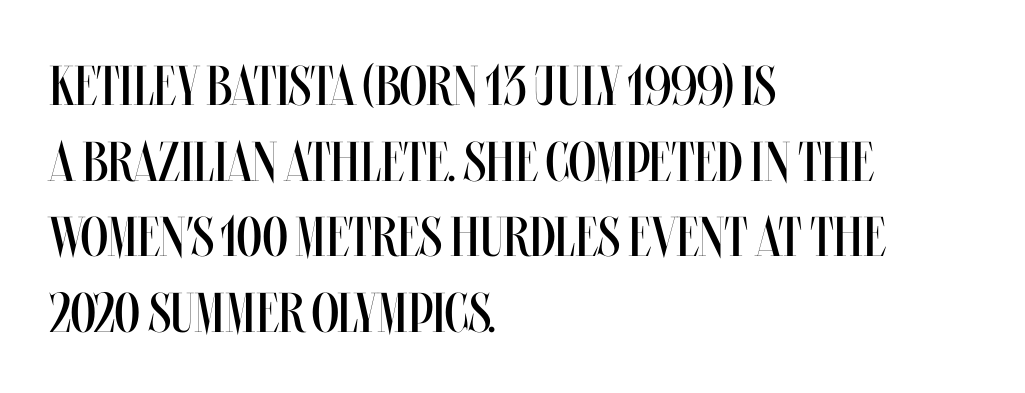
The image shows 56 px regular-weight, condensed type, upright; set left-aligned, normal line spacing (1.35x), normal letter spacing, not underlined; medium stroke contrast and a large x-height.
